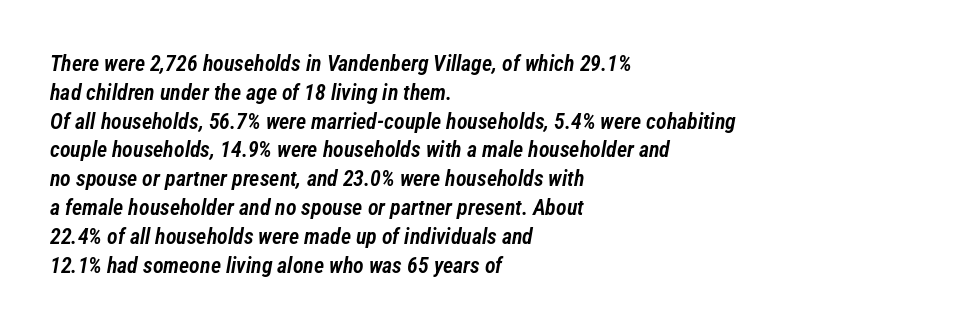
{"italic": "yes", "lean": "right", "slant_degrees": 12, "bold": "semi", "underline": "no", "align": "left", "line_spacing": "normal", "line_spacing_ratio": 1.31, "letter_spacing": "normal", "letter_spacing_em": 0.0, "glyph_px": 22}
